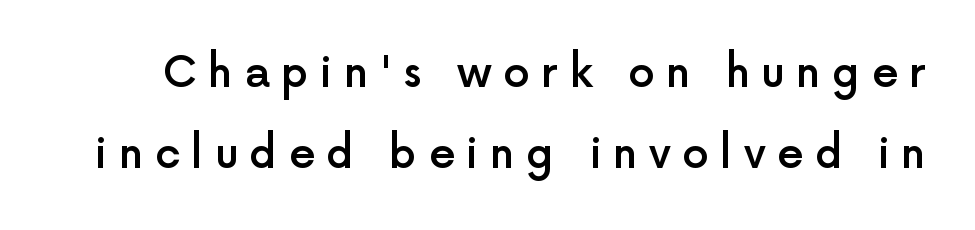
The image shows 42 px semibold sans-serif type, upright; set loose line spacing (1.92x), unusually wide letter spacing (+0.27 em), not underlined; a medium x-height.
